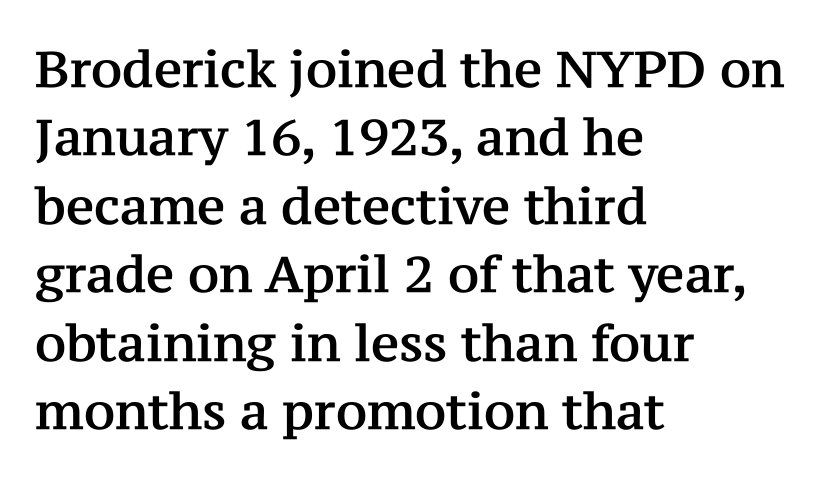
The image shows 50 px serif type, upright; set left-aligned, normal line spacing (1.37x), normal letter spacing, not underlined; medium stroke contrast and a medium x-height.
